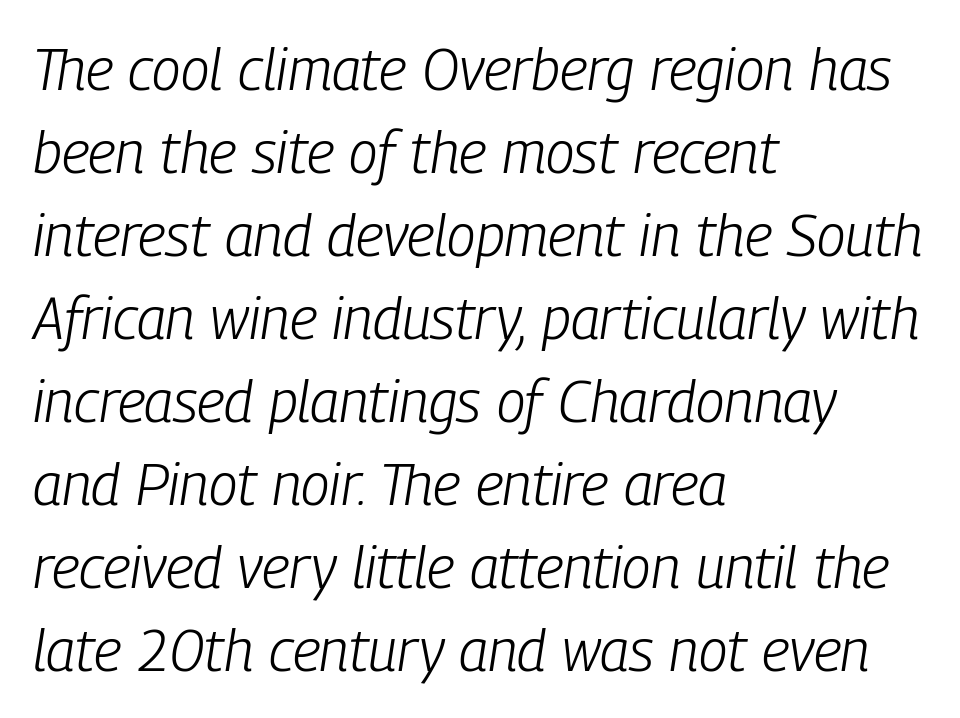
{"italic": "yes", "lean": "right", "slant_degrees": 9, "bold": "no", "weight": "light", "width": "condensed", "stroke_contrast": "low", "x_height": "medium", "monospaced": "no", "underline": "no", "align": "left", "line_spacing": "normal", "line_spacing_ratio": 1.43, "letter_spacing": "normal", "letter_spacing_em": 0.0, "glyph_px": 58}
